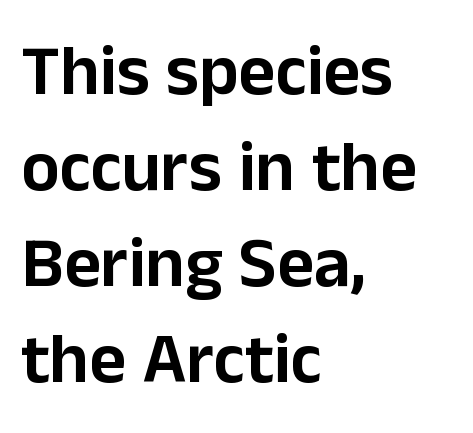
Looks like regular typesetting: each glyph gets only the width it needs. Type style note: lacks serifs. Underline: absent. Each line starts at the same left margin while the right side varies. The block of text has a typical density, with ordinary space between rows. The rendering keeps characters at their native spacing.
